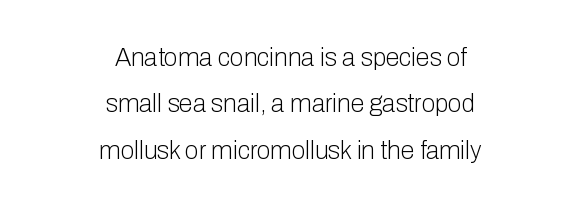
{"italic": "no", "bold": "no", "underline": "no", "align": "center", "line_spacing_ratio": 1.86, "letter_spacing": "normal", "letter_spacing_em": 0.0, "glyph_px": 25}
